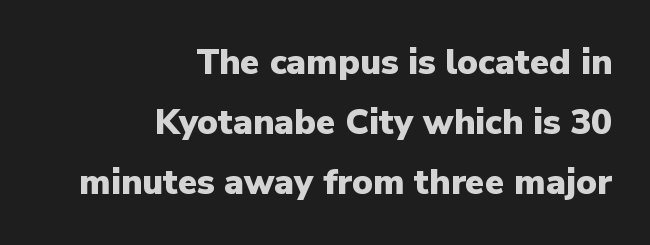
Do the letters lean? They stand straight. In terms of letterform style, serifs are entirely absent. Horizontal alignment here is rightward, an uncommon choice for prose. Words appear dense and cohesive because spacing is normal.
